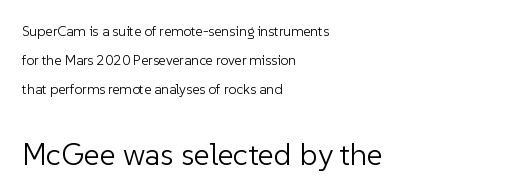
Q: Is the text bold? A: No.
Q: Is the text italic (slanted)? A: No, it is upright.
Q: Is the typeface a serif or a sans-serif typeface? A: Sans-serif.
Q: Is the text underlined? A: No.
Q: How is the paragraph aligned? A: Left-aligned.
Q: Is the spacing between letters normal or unusually wide? A: Normal.
Q: Is the spacing between lines tight, normal or loose? A: Loose.
Q: Which block of text is set in a larger size, the first (top) or the second (bottom)? A: The second (bottom) one.
Q: Width (condensed, normal, or wide)? A: Normal.
Q: Stroke contrast? A: Low.
Q: x-height? A: Medium.
Q: Monospaced? A: No.
